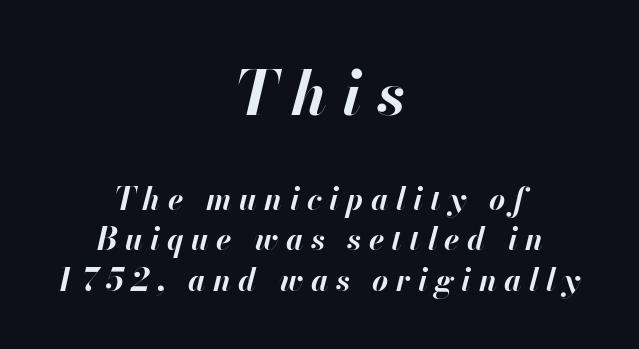
{"italic": "yes", "lean": "right", "slant_degrees": 13, "bold": "yes", "weight": "bold", "width": "normal", "stroke_contrast": "high", "x_height": "small", "monospaced": "no", "underline": "no", "align": "center", "line_spacing": "normal", "line_spacing_ratio": 1.3, "letter_spacing": "wide", "letter_spacing_em": 0.24, "larger_block": "first", "size_ratio": 2.0, "glyph_px": 62}
